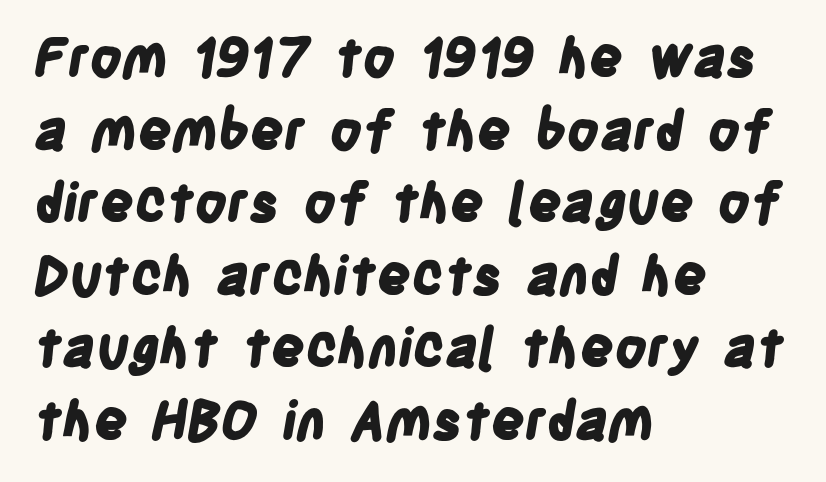
{"serif": "no", "bold": "yes", "weight": "bold", "width": "condensed", "stroke_contrast": "low", "x_height": "large", "monospaced": "no", "underline": "no", "align": "left", "line_spacing": "normal", "line_spacing_ratio": 1.37, "letter_spacing": "normal", "letter_spacing_em": 0.0, "glyph_px": 53}
